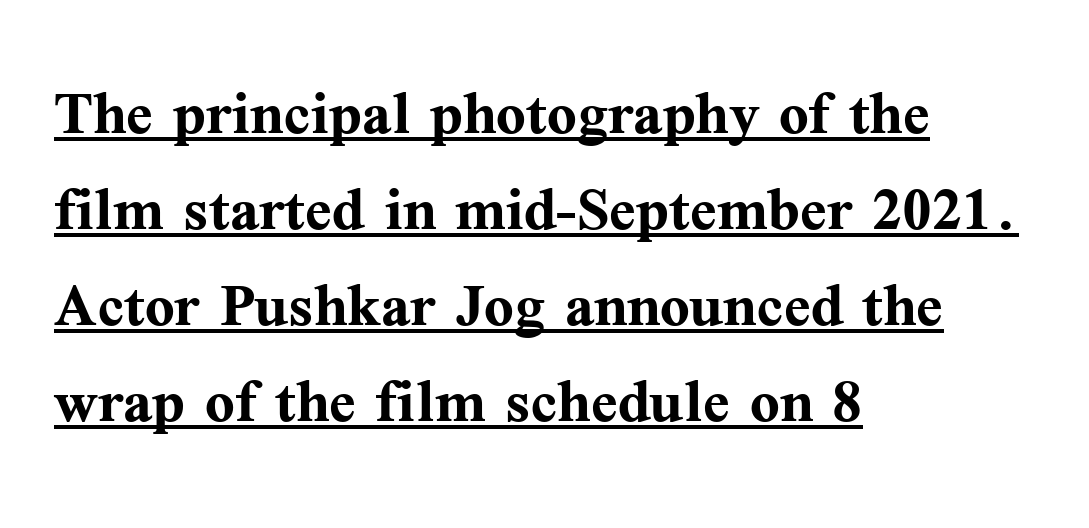
Q: Is the text bold? A: Yes.
Q: Is the text italic (slanted)? A: No, it is upright.
Q: Is the typeface a serif or a sans-serif typeface? A: Serif.
Q: Is the text underlined? A: Yes.
Q: How is the paragraph aligned? A: Left-aligned.
Q: Is the spacing between letters normal or unusually wide? A: Normal.
Q: Width (condensed, normal, or wide)? A: Normal.
Q: Stroke contrast? A: Medium.
Q: x-height? A: Medium.
Q: Monospaced? A: No.
